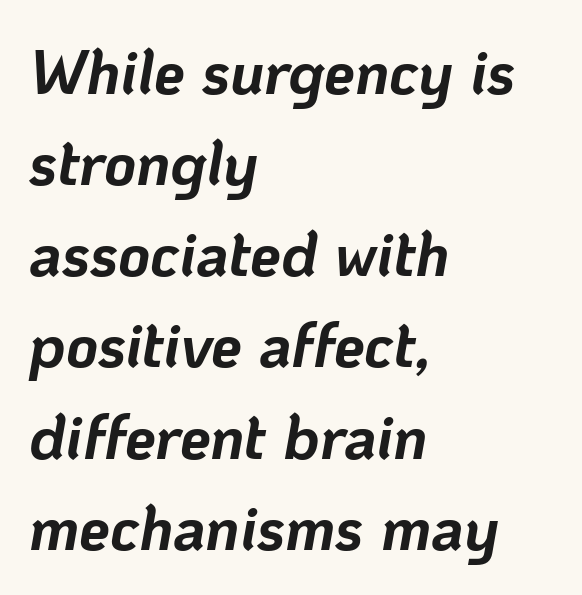
Successive baselines arrive at the customary interval. Any mark beneath the type? The region is blank. Rendered with sloped, italic letterforms. Which margin do the lines hug? The left one — the right edge is uneven. Short note: letters normally spaced. Each glyph is drawn with heavy, bold strokes.
